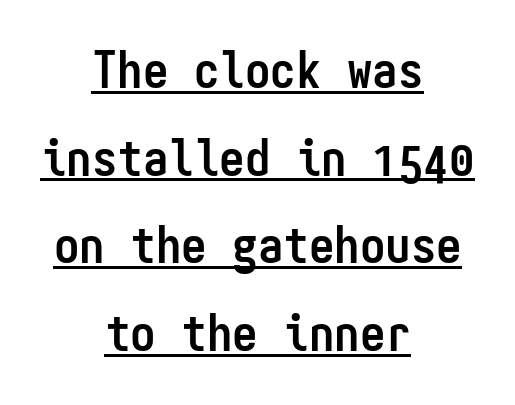
The image shows 51 px semibold, condensed sans-serif type, upright, monospaced; set centered, line spacing 1.72x, normal letter spacing, underlined; low stroke contrast and a medium x-height.
